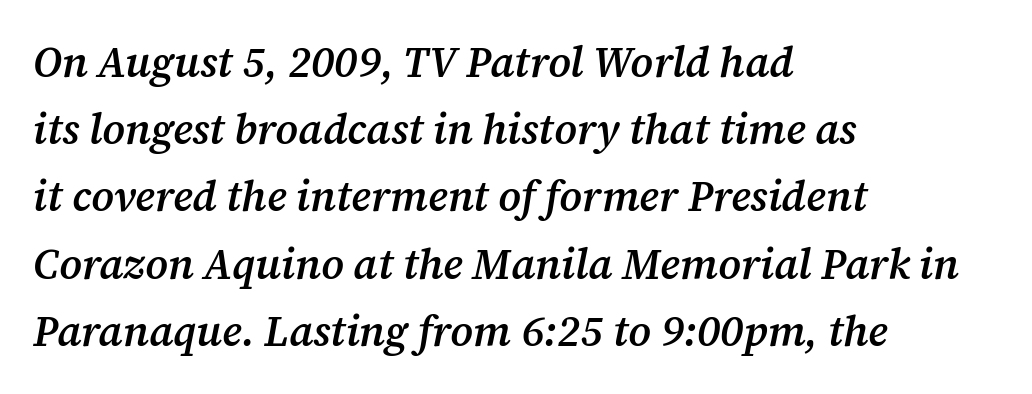
The image shows 42 px semibold serif type, italic (leaning right); set left-aligned, normal line spacing (1.6x), normal letter spacing, not underlined; medium stroke contrast and a medium x-height.
